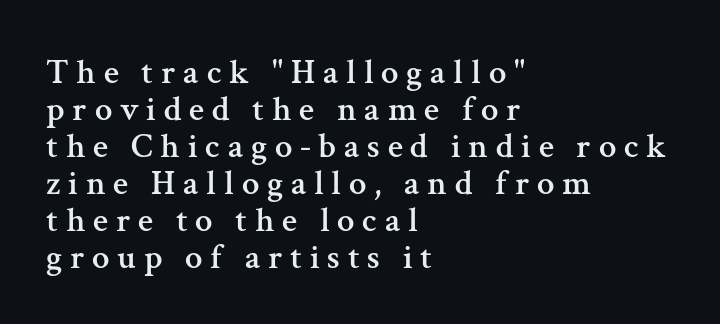
Do the letters lean? They stand straight. The rendering inserts visible extra space after every character. Each new line begins almost immediately beneath the previous one. Honestly, there is no underline to notice here at all. Layout note: lines flush left. The face used here is seriffed, in the tradition of book romans.
